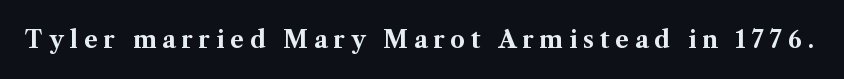
The image shows 23 px bold type, upright; set unusually wide letter spacing (+0.26 em), not underlined.
